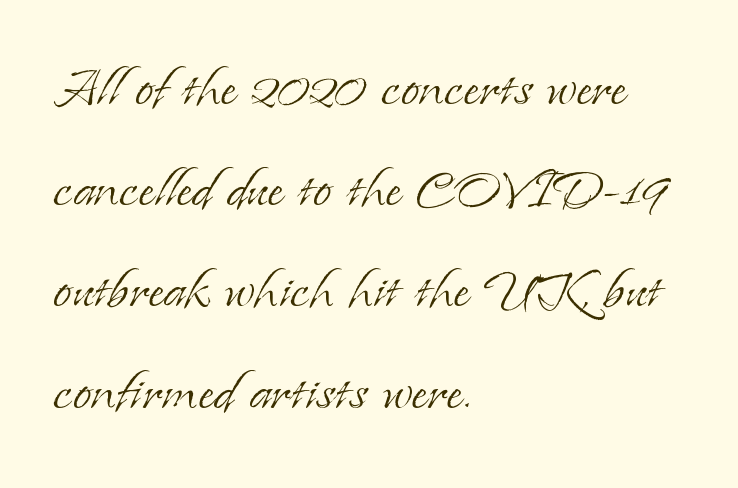
The image shows 67 px light serif type; set left-aligned, normal line spacing (1.51x), normal letter spacing, not underlined; low stroke contrast and a small x-height.
